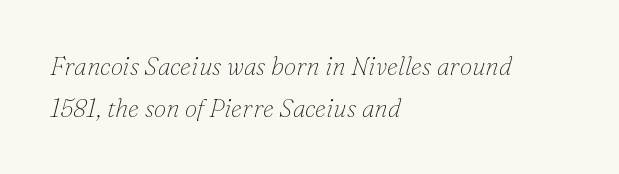
{"italic": "yes", "lean": "right", "slant_degrees": 16, "bold": "no", "underline": "no", "align": "left", "line_spacing": "normal", "line_spacing_ratio": 1.67, "letter_spacing": "normal", "letter_spacing_em": 0.0, "glyph_px": 25}
